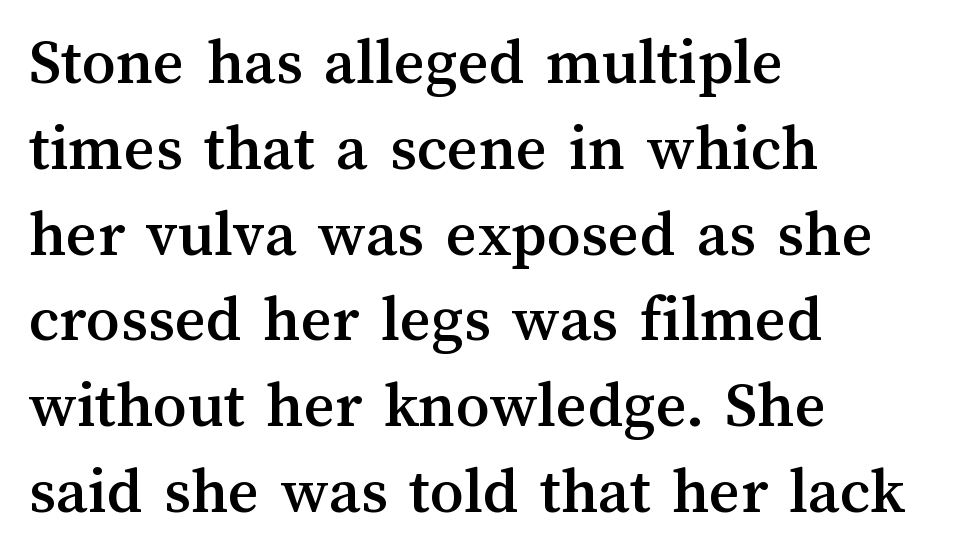
The image shows 67 px text type, upright; set left-aligned, normal line spacing (1.28x), normal letter spacing, not underlined; medium stroke contrast and a medium x-height.
